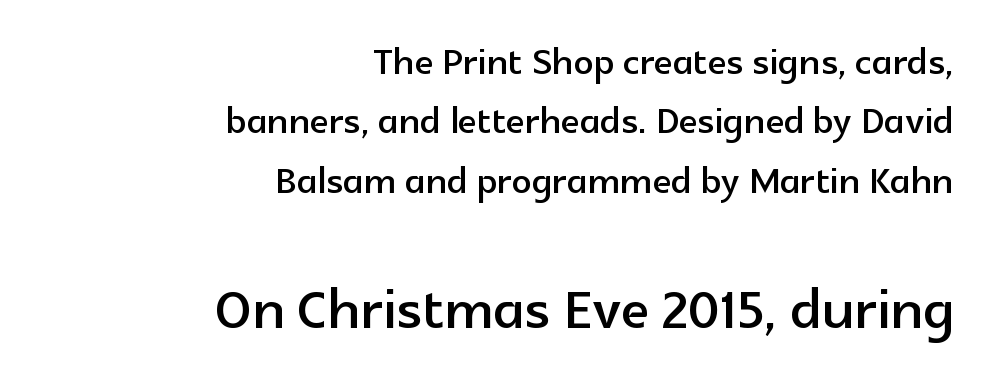
{"serif": "no", "italic": "no", "width": "normal", "x_height": "medium", "monospaced": "no", "underline": "no", "align": "right", "line_spacing_ratio": 1.21, "letter_spacing": "normal", "letter_spacing_em": 0.0, "larger_block": "second", "size_ratio": 1.51, "glyph_px": 74}
